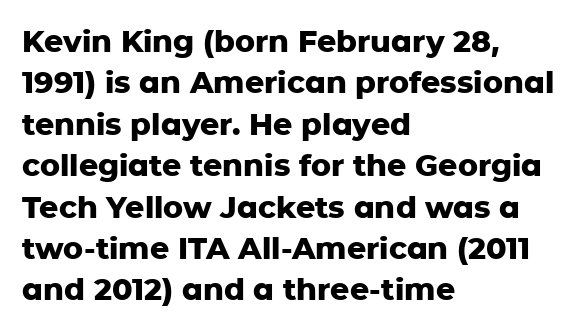
The image shows 30 px heavy sans-serif type, upright; set left-aligned, normal line spacing (1.38x), normal letter spacing, not underlined; low stroke contrast and a medium x-height.
